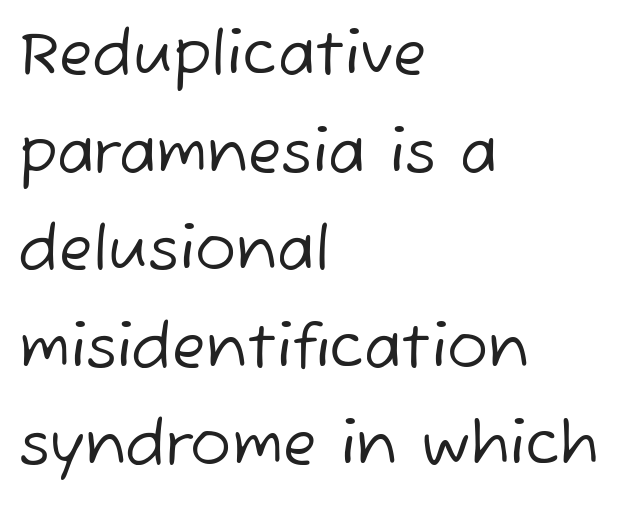
The image shows 61 px regular-weight sans-serif type; set left-aligned, normal line spacing (1.6x), normal letter spacing, not underlined; low stroke contrast and a medium x-height.
